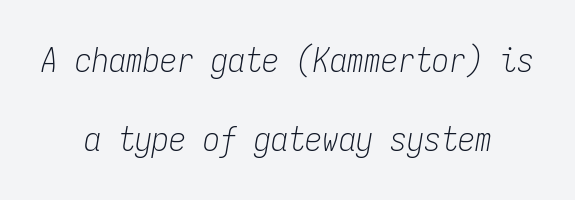
If you drew a line through each stem, it would be angled. Default kerning and tracking; the words read as compact shapes. Notice the wide empty band between every row — that's loose leading. The lines are quadded center. Bold? No — there's no thickening of the strokes.
